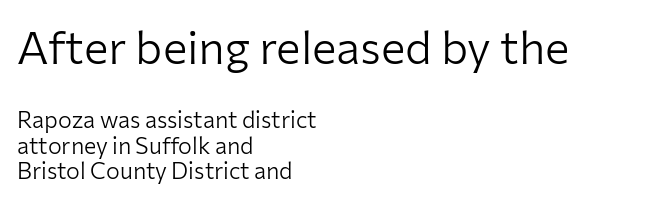
{"serif": "no", "italic": "no", "bold": "no", "weight": "light", "width": "normal", "stroke_contrast": "low", "x_height": "medium", "monospaced": "no", "underline": "no", "align": "left", "line_spacing": "tight", "line_spacing_ratio": 1.1, "letter_spacing": "normal", "letter_spacing_em": 0.0, "larger_block": "first", "size_ratio": 2.0, "glyph_px": 46}
